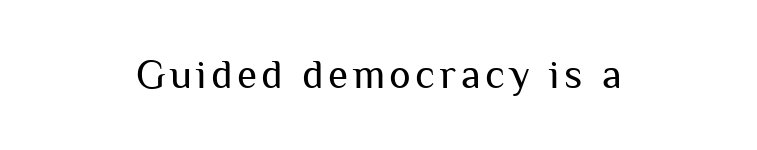
The image shows 41 px regular-weight sans-serif type, upright; set centered, not underlined; medium stroke contrast and a medium x-height.
